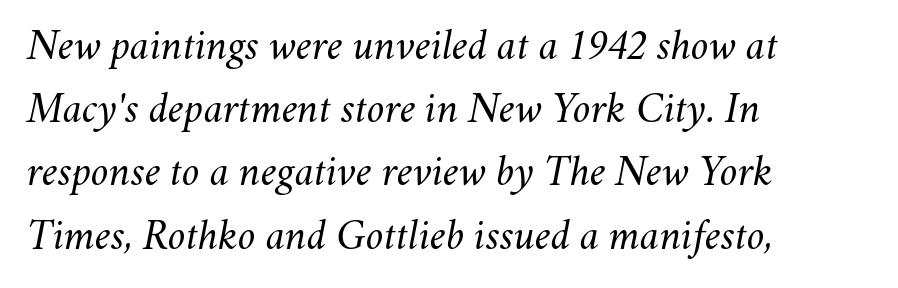
{"italic": "yes", "lean": "right", "slant_degrees": 11, "bold": "no", "weight": "regular", "width": "normal", "stroke_contrast": "medium", "x_height": "small", "monospaced": "no", "underline": "no", "align": "left", "line_spacing": "normal", "line_spacing_ratio": 1.47, "letter_spacing": "normal", "letter_spacing_em": 0.0, "glyph_px": 43}
